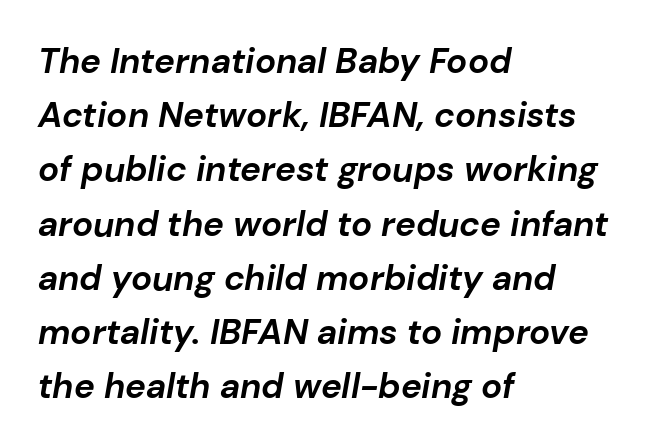
The image shows 35 px bold type, italic (leaning right); set left-aligned, normal line spacing (1.55x), normal letter spacing, not underlined; low stroke contrast and a medium x-height.
